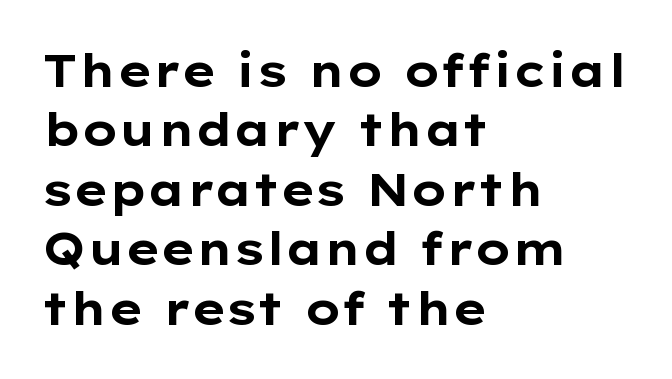
The passage shown is not underscored anywhere. Typographically, this falls in the sans-serif category. It's the straight-up-and-down kind of type. Looks like regular typesetting: each glyph gets only the width it needs.
